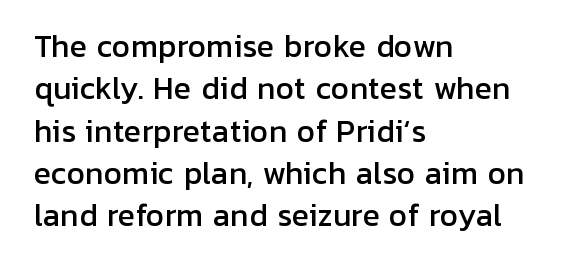
The image shows 29 px sans-serif type, upright; set left-aligned, normal line spacing (1.46x), normal letter spacing, not underlined; low stroke contrast and a medium x-height.
